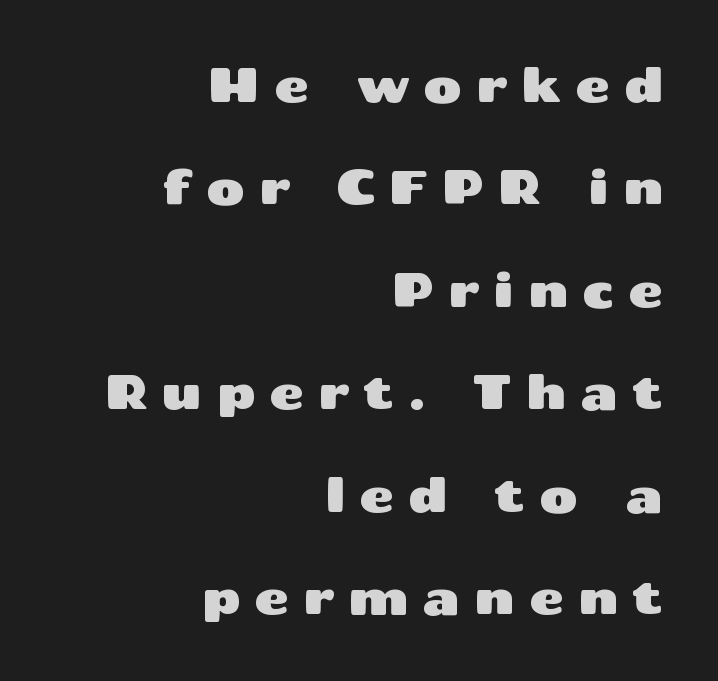
{"serif": "no", "italic": "no", "width": "wide", "stroke_contrast": "medium", "x_height": "medium", "monospaced": "no", "underline": "no", "align": "right", "line_spacing": "loose", "line_spacing_ratio": 2.18, "letter_spacing": "wide", "letter_spacing_em": 0.3, "glyph_px": 47}
